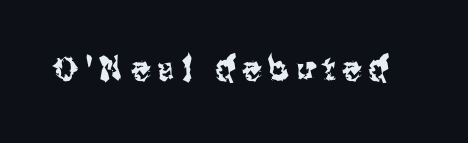
{"serif": "no", "italic": "no", "width": "condensed", "stroke_contrast": "medium", "x_height": "medium", "monospaced": "no", "underline": "no", "letter_spacing": "wide", "letter_spacing_em": 0.22, "glyph_px": 34}
